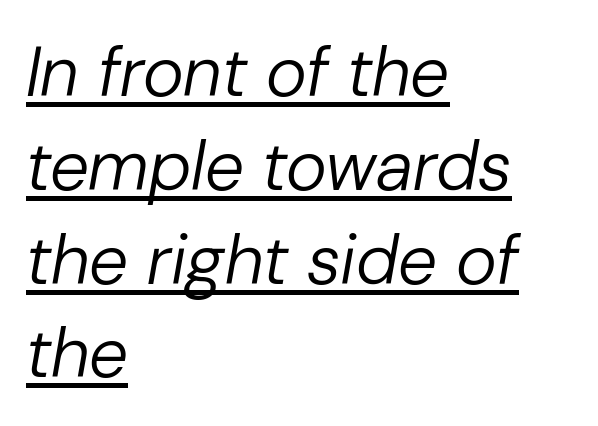
{"italic": "yes", "lean": "right", "slant_degrees": 10, "bold": "no", "weight": "regular", "width": "normal", "stroke_contrast": "low", "x_height": "medium", "monospaced": "no", "underline": "yes", "align": "left", "line_spacing": "normal", "line_spacing_ratio": 1.34, "letter_spacing": "normal", "letter_spacing_em": 0.0, "glyph_px": 70}
